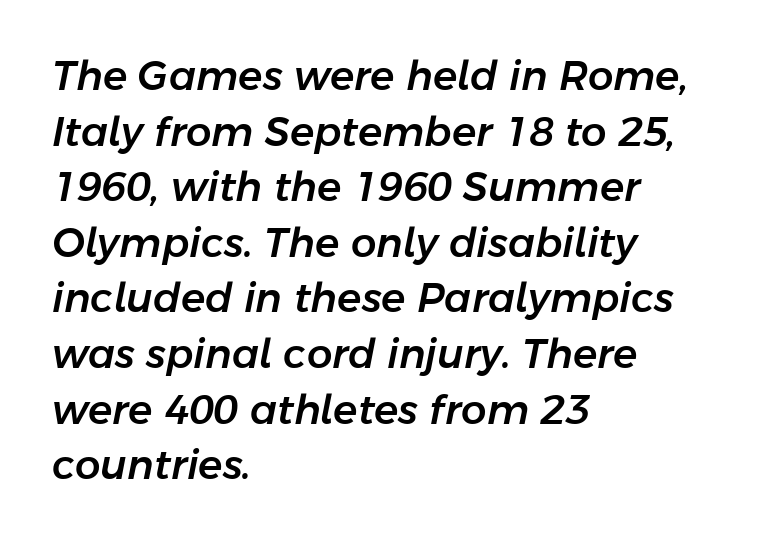
The image shows 40 px text type, italic (leaning right); set left-aligned, normal line spacing (1.39x), normal letter spacing, not underlined; low stroke contrast and a medium x-height.
